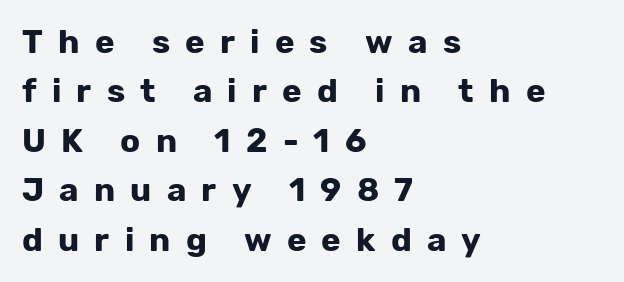
The image shows 33 px bold sans-serif type, upright; set left-aligned, normal line spacing (1.5x), unusually wide letter spacing (+0.46 em), not underlined; low stroke contrast and a medium x-height.
